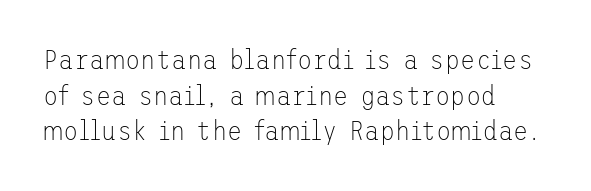
Underlining? Definitely not there. Quick note: not italic, upright. Quick note: interline space is typical. The paragraph shown leans on its left margin. The letters carry no serifs — their stems end cleanly without finishing strokes. Unbolded letterforms with no extra heft.
